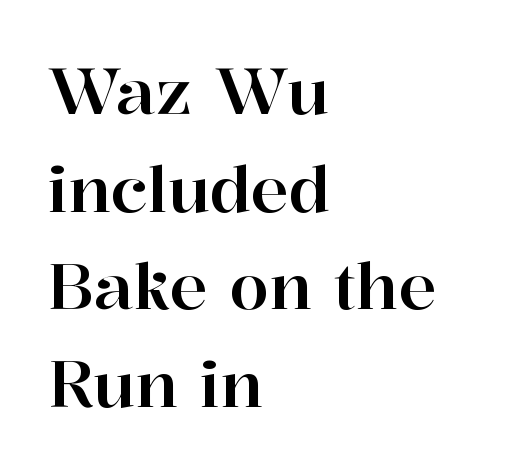
Q: Is the text italic (slanted)? A: No, it is upright.
Q: Is the typeface a serif or a sans-serif typeface? A: Serif.
Q: Is the text underlined? A: No.
Q: How is the paragraph aligned? A: Left-aligned.
Q: Is the spacing between letters normal or unusually wide? A: Normal.
Q: Is the spacing between lines tight, normal or loose? A: Normal.
Q: Width (condensed, normal, or wide)? A: Normal.
Q: Stroke contrast? A: High.
Q: x-height? A: Medium.
Q: Monospaced? A: No.
